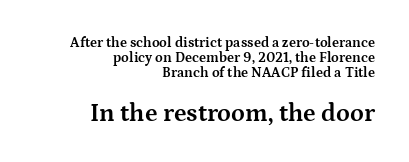
{"italic": "no", "bold": "yes", "underline": "no", "align": "right", "line_spacing": "tight", "line_spacing_ratio": 1.07, "letter_spacing": "normal", "letter_spacing_em": 0.0, "larger_block": "second", "size_ratio": 1.79, "glyph_px": 25}
